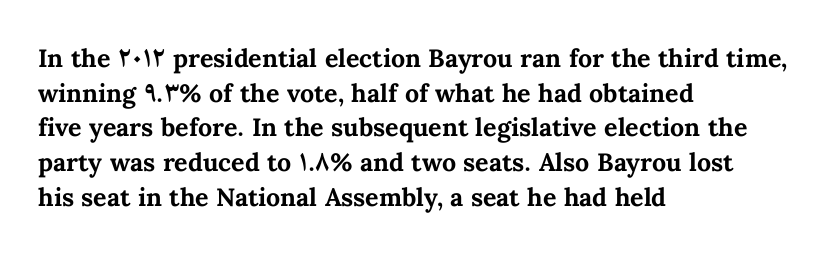
The type sits square on the baseline with zero lean. Summary of weight: heavy, a full bold. Rule under the text: the space is simply empty. Is the letter spacing exaggerated? No — it looks like the ordinary default.
